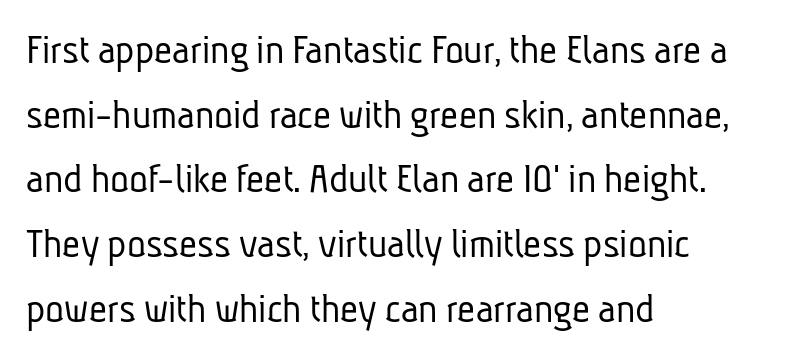
{"serif": "no", "bold": "no", "weight": "light", "width": "condensed", "stroke_contrast": "low", "x_height": "medium", "monospaced": "no", "underline": "no", "align": "left", "line_spacing": "normal", "line_spacing_ratio": 1.47, "letter_spacing": "normal", "letter_spacing_em": 0.0, "glyph_px": 44}
